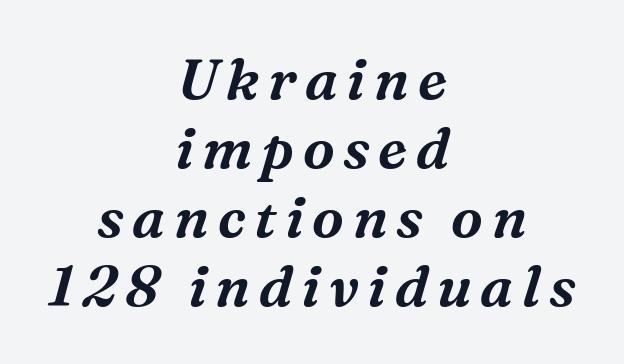
A student would call this center alignment; a typographer would say set centered. Quick note: underline off. Proportional: the letters do not fall into vertical columns. Slanted lettering throughout. The face used here is seriffed, in the tradition of book romans.
